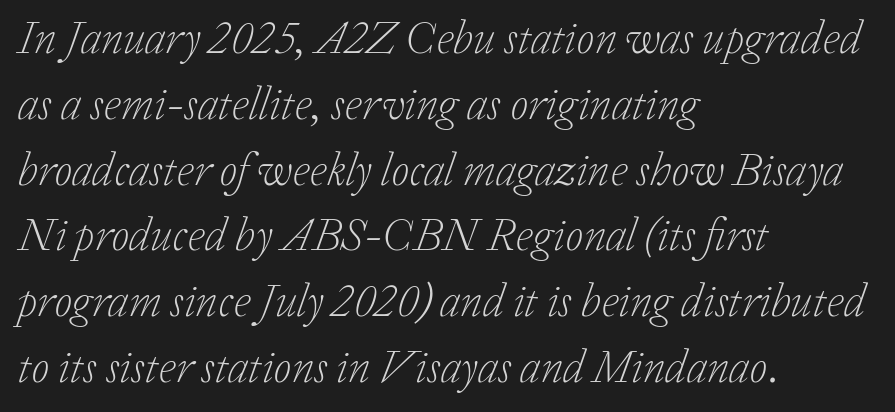
{"serif": "yes", "italic": "yes", "lean": "right", "slant_degrees": 20, "bold": "no", "weight": "light", "width": "normal", "stroke_contrast": "low", "x_height": "medium", "monospaced": "no", "underline": "no", "align": "left", "line_spacing": "normal", "line_spacing_ratio": 1.43, "letter_spacing": "normal", "letter_spacing_em": 0.0, "glyph_px": 46}
